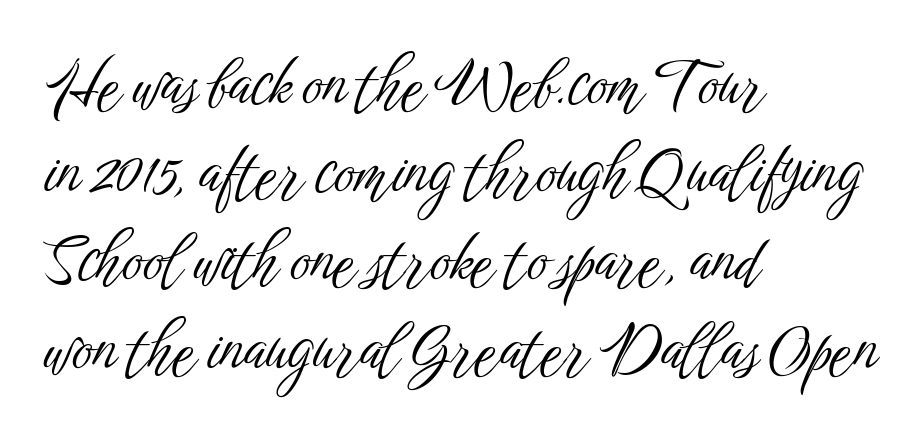
The baseline area is clear. No extra tracking has been applied to these lines. Evenly set lines give the paragraph a standard silhouette.
